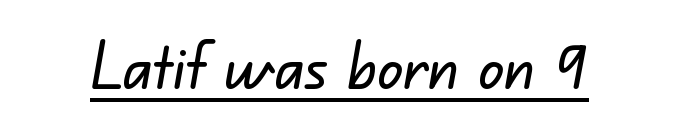
Q: Is the typeface a serif or a sans-serif typeface? A: Sans-serif.
Q: Is the text underlined? A: Yes.
Q: Is the spacing between letters normal or unusually wide? A: Normal.
Q: Width (condensed, normal, or wide)? A: Normal.
Q: Stroke contrast? A: Low.
Q: x-height? A: Small.
Q: Monospaced? A: No.
